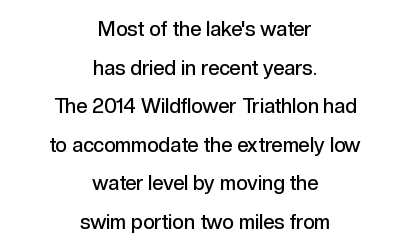
{"italic": "no", "bold": "semi", "underline": "no", "align": "center", "line_spacing": "loose", "line_spacing_ratio": 1.93, "letter_spacing": "normal", "letter_spacing_em": 0.0, "glyph_px": 20}
